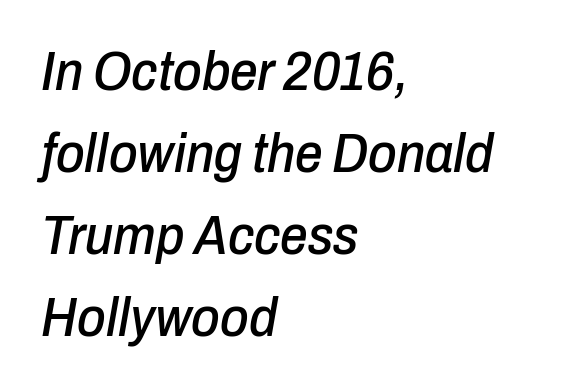
{"italic": "yes", "lean": "right", "slant_degrees": 10, "width": "condensed", "stroke_contrast": "low", "x_height": "medium", "monospaced": "no", "underline": "no", "align": "left", "line_spacing": "normal", "line_spacing_ratio": 1.49, "letter_spacing": "normal", "letter_spacing_em": 0.0, "glyph_px": 55}
